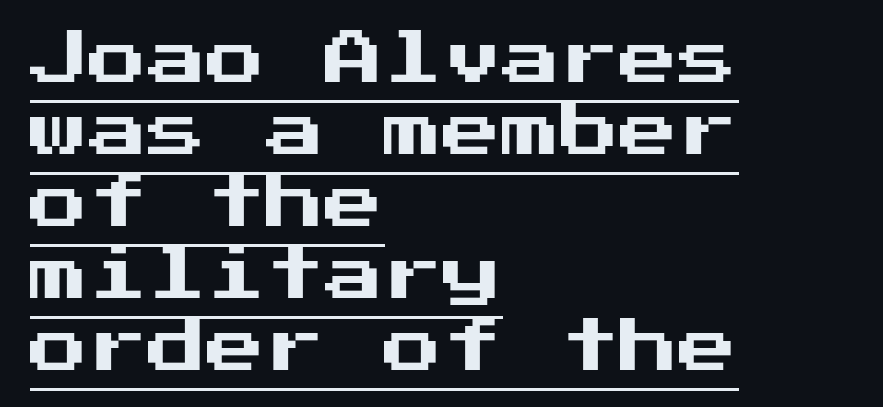
Q: Is the text italic (slanted)? A: No, it is upright.
Q: Is the typeface a serif or a sans-serif typeface? A: Sans-serif.
Q: Is the text underlined? A: Yes.
Q: How is the paragraph aligned? A: Left-aligned.
Q: Is the spacing between letters normal or unusually wide? A: Normal.
Q: Width (condensed, normal, or wide)? A: Normal.
Q: Stroke contrast? A: Medium.
Q: x-height? A: Medium.
